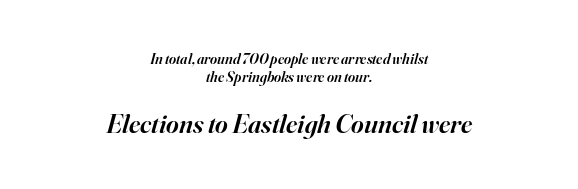
Q: Is the text bold? A: Semi-bold.
Q: Is the text italic (slanted)? A: Yes, it leans right by about 16 degrees.
Q: Is the text underlined? A: No.
Q: How is the paragraph aligned? A: Centered.
Q: Is the spacing between letters normal or unusually wide? A: Normal.
Q: Which block of text is set in a larger size, the first (top) or the second (bottom)? A: The second (bottom) one.
